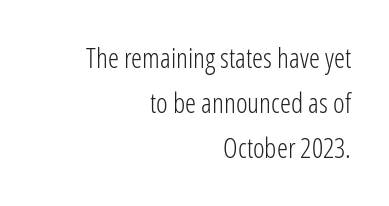
Q: Is the text bold? A: No.
Q: Is the text italic (slanted)? A: No, it is upright.
Q: Is the typeface a serif or a sans-serif typeface? A: Sans-serif.
Q: Is the text underlined? A: No.
Q: How is the paragraph aligned? A: Right-aligned.
Q: Is the spacing between letters normal or unusually wide? A: Normal.
Q: Is the spacing between lines tight, normal or loose? A: Normal.
Q: Width (condensed, normal, or wide)? A: Condensed.
Q: Stroke contrast? A: Low.
Q: x-height? A: Medium.
Q: Monospaced? A: No.
